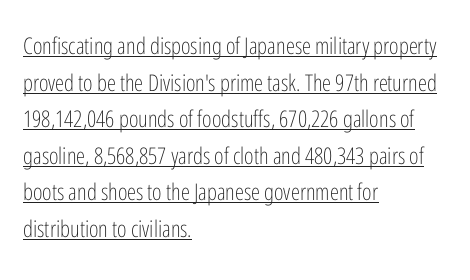
{"italic": "no", "bold": "no", "underline": "yes", "align": "left", "line_spacing": "normal", "line_spacing_ratio": 1.59, "letter_spacing": "normal", "letter_spacing_em": 0.0, "glyph_px": 23}
